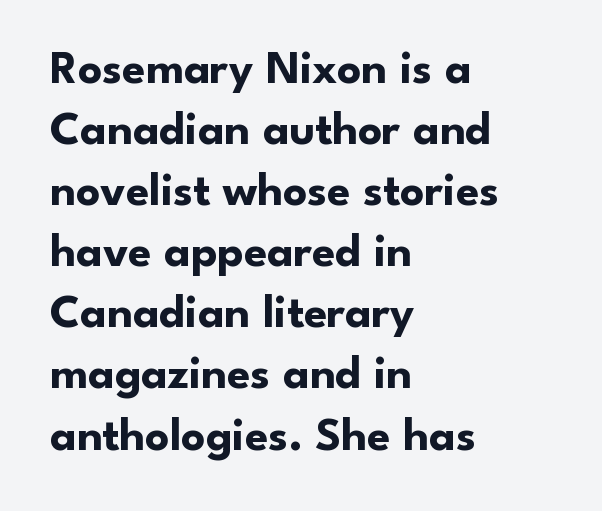
Q: Is the text bold? A: Yes.
Q: Is the text italic (slanted)? A: No, it is upright.
Q: Is the typeface a serif or a sans-serif typeface? A: Sans-serif.
Q: Is the text underlined? A: No.
Q: How is the paragraph aligned? A: Left-aligned.
Q: Is the spacing between letters normal or unusually wide? A: Normal.
Q: Is the spacing between lines tight, normal or loose? A: Normal.
Q: Width (condensed, normal, or wide)? A: Normal.
Q: Stroke contrast? A: Low.
Q: x-height? A: Small.
Q: Monospaced? A: No.
